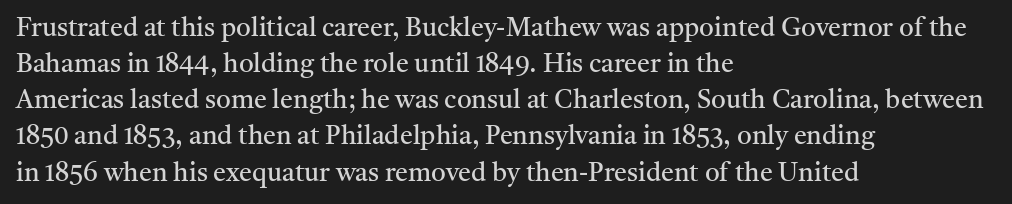
Teacher's note: observe the even left margin — that is flush-left alignment. Students, note that the glyphs here touch the page at normal intervals. Do the letters lean? They stand straight. Descenders hang freely into open space. Stem width sits at or under what a default text font uses.
